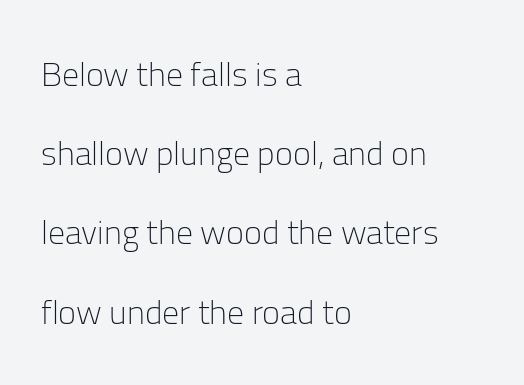
The image shows 34 px light sans-serif type, upright; set left-aligned, loose line spacing (2.33x), normal letter spacing, not underlined; low stroke contrast and a medium x-height.
